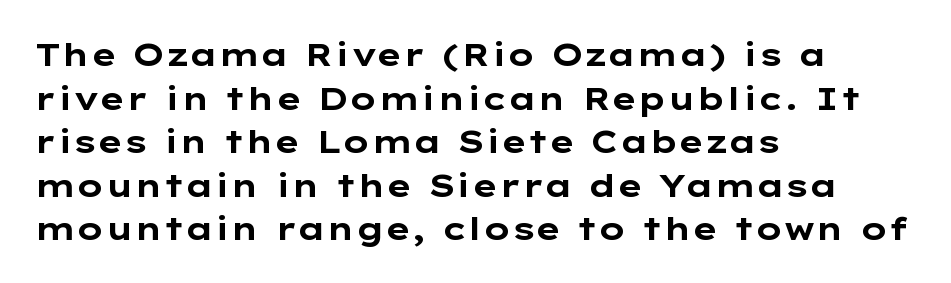
Q: Is the text bold? A: Yes.
Q: Is the text italic (slanted)? A: No, it is upright.
Q: Is the typeface a serif or a sans-serif typeface? A: Sans-serif.
Q: Is the text underlined? A: No.
Q: How is the paragraph aligned? A: Left-aligned.
Q: Is the spacing between letters normal or unusually wide? A: Normal.
Q: Is the spacing between lines tight, normal or loose? A: Normal.
Q: Width (condensed, normal, or wide)? A: Wide.
Q: Stroke contrast? A: Low.
Q: x-height? A: Medium.
Q: Monospaced? A: No.
